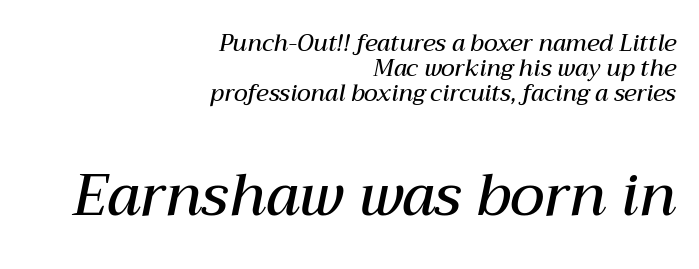
{"italic": "yes", "lean": "right", "slant_degrees": 12, "bold": "semi", "weight": "semibold", "width": "normal", "stroke_contrast": "medium", "x_height": "medium", "monospaced": "no", "underline": "no", "align": "right", "line_spacing": "tight", "line_spacing_ratio": 1.09, "letter_spacing": "normal", "letter_spacing_em": 0.0, "larger_block": "second", "size_ratio": 2.52, "glyph_px": 58}
